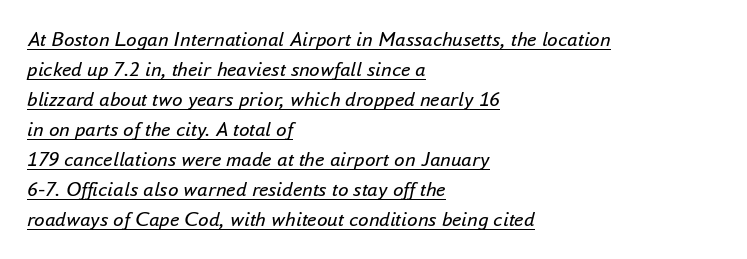
The image shows 21 px text type, italic (leaning right); set left-aligned, normal line spacing (1.43x), normal letter spacing, underlined.
